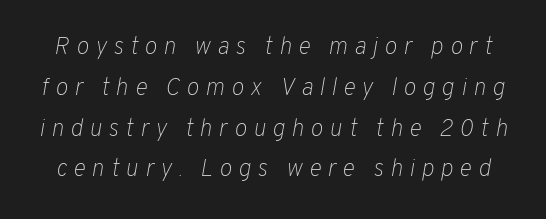
Is this a heavy cut? Hardly; it is regular or lighter. The rendering applies a slant to the glyphs. Descender tails drop into unmarked territory. Substantial extra tracking has been applied to these lines.
